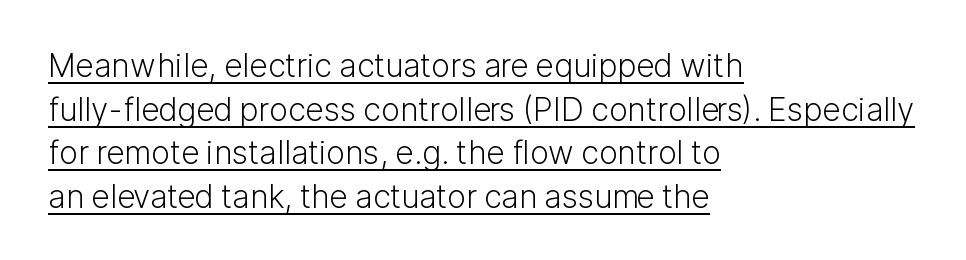
Q: Is the text bold? A: No.
Q: Is the text italic (slanted)? A: No, it is upright.
Q: Is the typeface a serif or a sans-serif typeface? A: Sans-serif.
Q: Is the text underlined? A: Yes.
Q: How is the paragraph aligned? A: Left-aligned.
Q: Is the spacing between letters normal or unusually wide? A: Normal.
Q: Is the spacing between lines tight, normal or loose? A: Normal.
Q: Width (condensed, normal, or wide)? A: Normal.
Q: Stroke contrast? A: Low.
Q: x-height? A: Medium.
Q: Monospaced? A: No.
